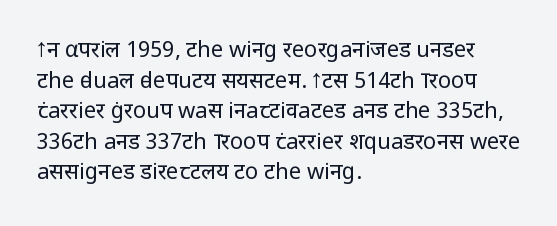
Q: Is the text bold? A: No.
Q: Is the text italic (slanted)? A: No, it is upright.
Q: Is the text underlined? A: No.
Q: How is the paragraph aligned? A: Left-aligned.
Q: Is the spacing between letters normal or unusually wide? A: Normal.
Q: Is the spacing between lines tight, normal or loose? A: Normal.
